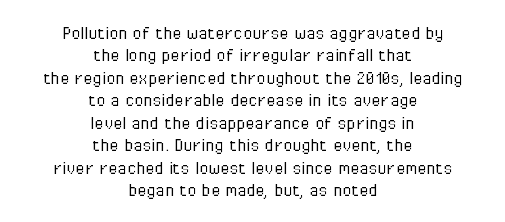
The string is rendered with underlining switched off. Tall strokes in this sample are plumb rather than angled. Quick note: interline space is minimal. Ink coverage per letter is moderate at most.
